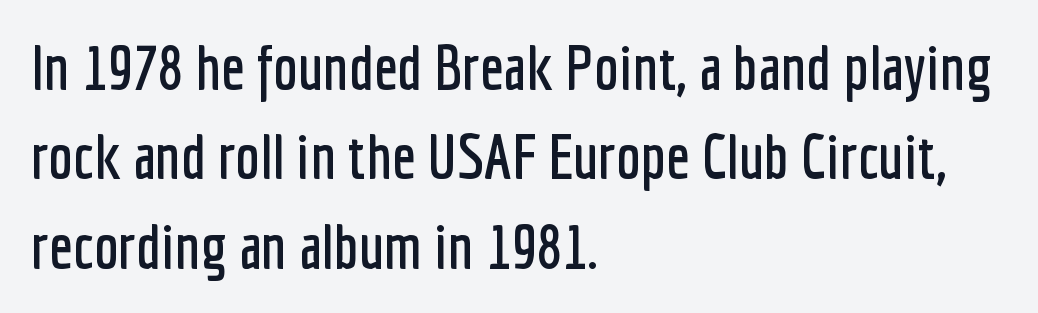
{"serif": "no", "italic": "no", "width": "condensed", "stroke_contrast": "low", "x_height": "medium", "monospaced": "no", "underline": "no", "align": "left", "line_spacing": "normal", "line_spacing_ratio": 1.44, "letter_spacing": "normal", "letter_spacing_em": 0.0, "glyph_px": 62}
